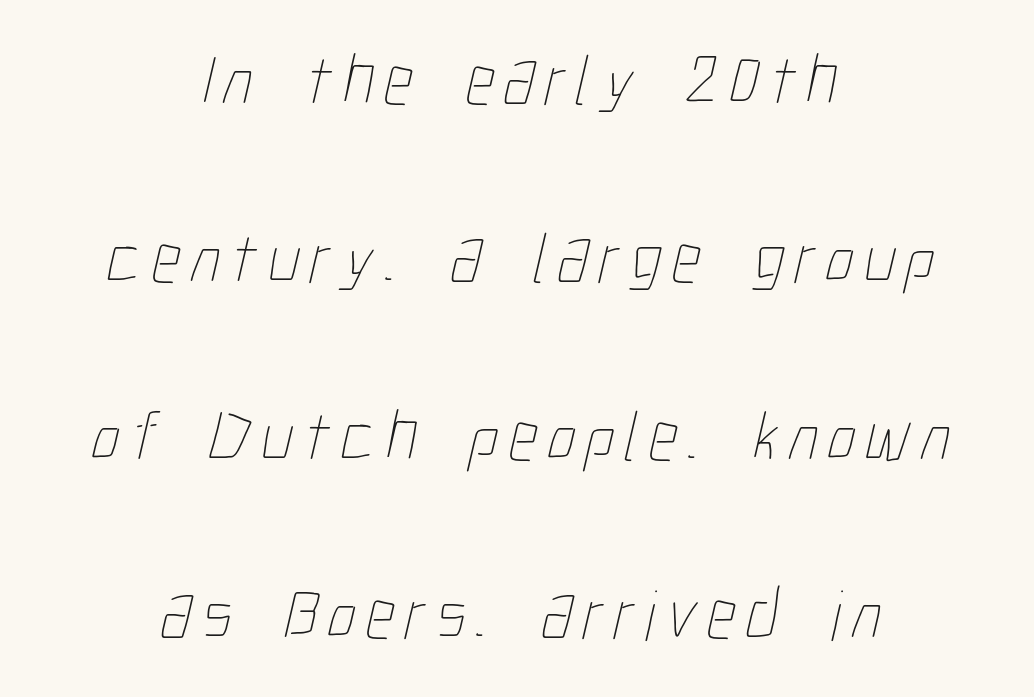
Q: Is the text bold? A: No.
Q: Is the text underlined? A: No.
Q: How is the paragraph aligned? A: Centered.
Q: Is the spacing between lines tight, normal or loose? A: Loose.
Q: Width (condensed, normal, or wide)? A: Condensed.
Q: Stroke contrast? A: Low.
Q: x-height? A: Medium.
Q: Monospaced? A: No.
